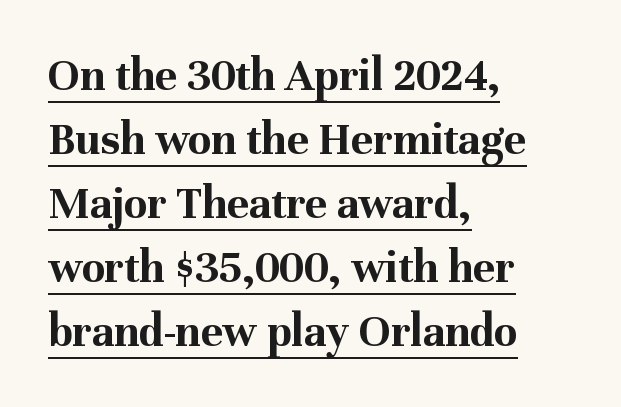
{"serif": "yes", "italic": "no", "bold": "yes", "weight": "bold", "width": "normal", "stroke_contrast": "medium", "x_height": "medium", "monospaced": "no", "underline": "yes", "align": "left", "line_spacing": "normal", "line_spacing_ratio": 1.36, "letter_spacing": "normal", "letter_spacing_em": 0.0, "glyph_px": 47}
